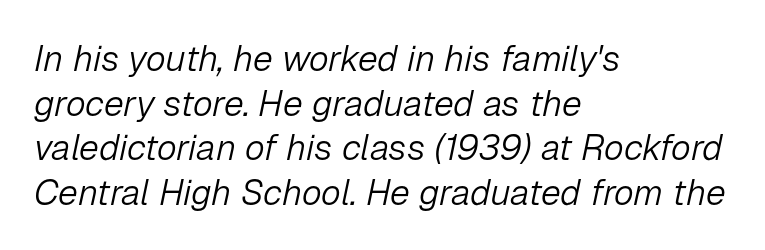
Q: Is the text bold? A: No.
Q: Is the text italic (slanted)? A: Yes, it leans right by about 12 degrees.
Q: Is the text underlined? A: No.
Q: How is the paragraph aligned? A: Left-aligned.
Q: Is the spacing between letters normal or unusually wide? A: Normal.
Q: Width (condensed, normal, or wide)? A: Normal.
Q: Stroke contrast? A: Low.
Q: x-height? A: Medium.
Q: Monospaced? A: No.
